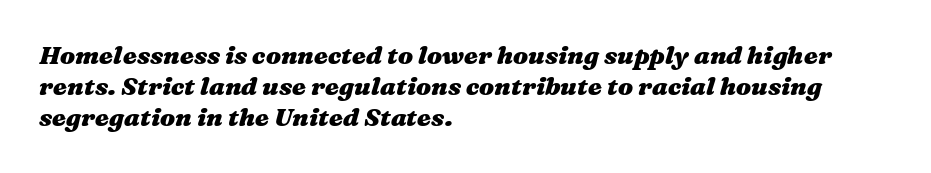
The space directly below the letters is spotless. Is the type slanted? Yes — the strokes lean at a clear angle. Is the type bold? Yes — the strokes are clearly thick and heavy. Line spacing here is normal. Alignment: flush left.
